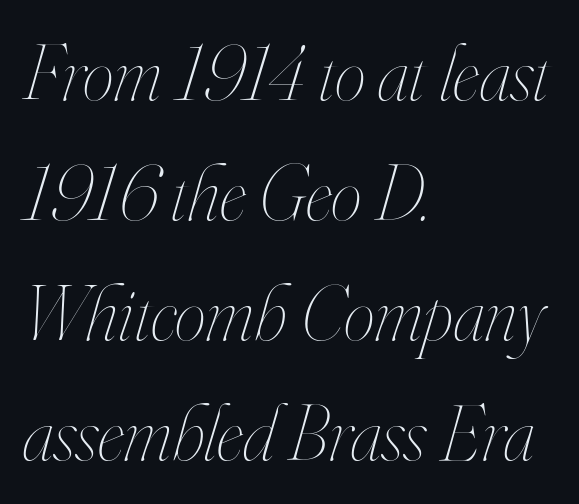
The image shows 79 px thin, condensed type, italic (leaning right); set left-aligned, normal line spacing (1.52x), normal letter spacing, not underlined; high stroke contrast and a small x-height.
